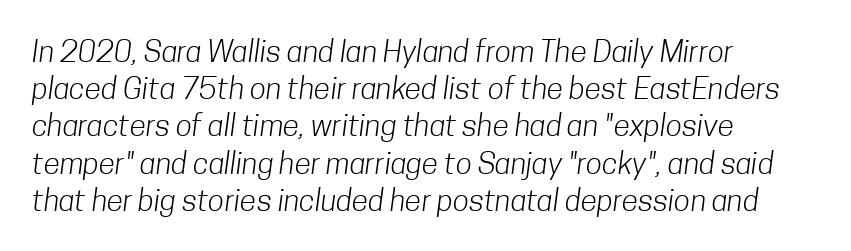
Q: Is the text bold? A: No.
Q: Is the typeface a serif or a sans-serif typeface? A: Sans-serif.
Q: Is the text underlined? A: No.
Q: How is the paragraph aligned? A: Left-aligned.
Q: Is the spacing between letters normal or unusually wide? A: Normal.
Q: Width (condensed, normal, or wide)? A: Condensed.
Q: Stroke contrast? A: Low.
Q: x-height? A: Medium.
Q: Monospaced? A: No.
